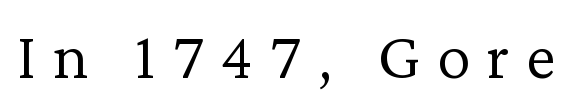
A typesetter would call this proportional, since set widths differ per character. Stroke thickness stays within the range of a standard reading face or lighter. In terms of letterspacing, this is a distinctly airy, spread setting. The baseline area is clear. Ordinary non-slanted type is in use. Font category for this specimen: serif.
